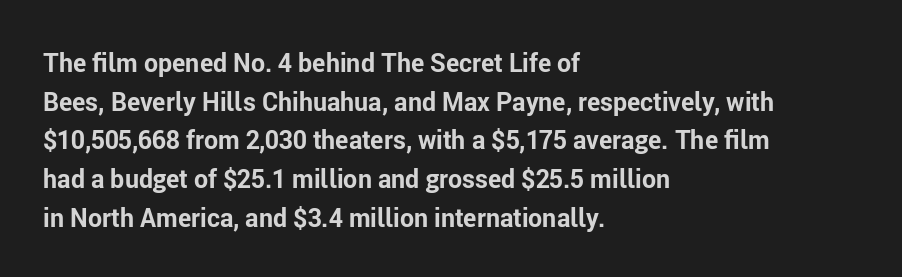
{"italic": "no", "bold": "yes", "underline": "no", "align": "left", "line_spacing": "normal", "line_spacing_ratio": 1.55, "letter_spacing": "normal", "letter_spacing_em": 0.0, "glyph_px": 25}
